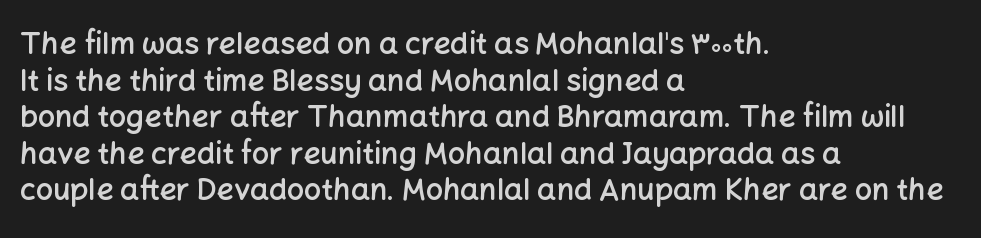
{"serif": "no", "italic": "no", "bold": "semi", "weight": "semibold", "width": "normal", "stroke_contrast": "low", "x_height": "medium", "monospaced": "no", "underline": "no", "align": "left", "line_spacing_ratio": 1.22, "letter_spacing": "normal", "letter_spacing_em": 0.0, "glyph_px": 30}
